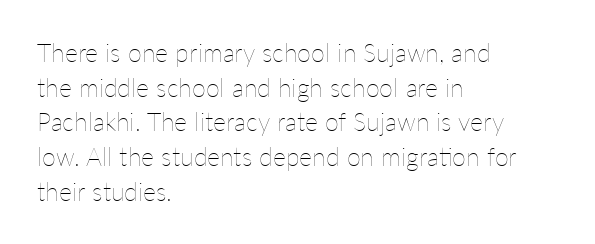
The letters stand straight up with perfectly vertical stems. The typesetter chose a ragged-right arrangement here. What's the leading like? Ordinary, nothing unusual. Nothing unusual about the tracking: characters are spaced as the font intends. Is the stroke heavy? The answer is a plain regular-or-lighter.
